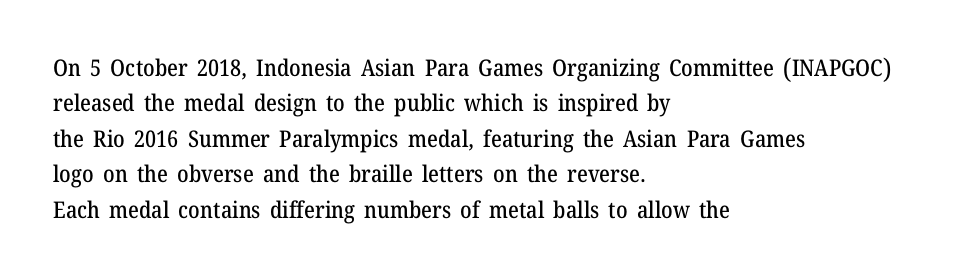
Nope, not italic — everything's standing straight. Words appear dense and cohesive because spacing is normal. The baseline area is clear. These lines sit exactly where default settings would place them. The compositor pushed each line to the left boundary.
